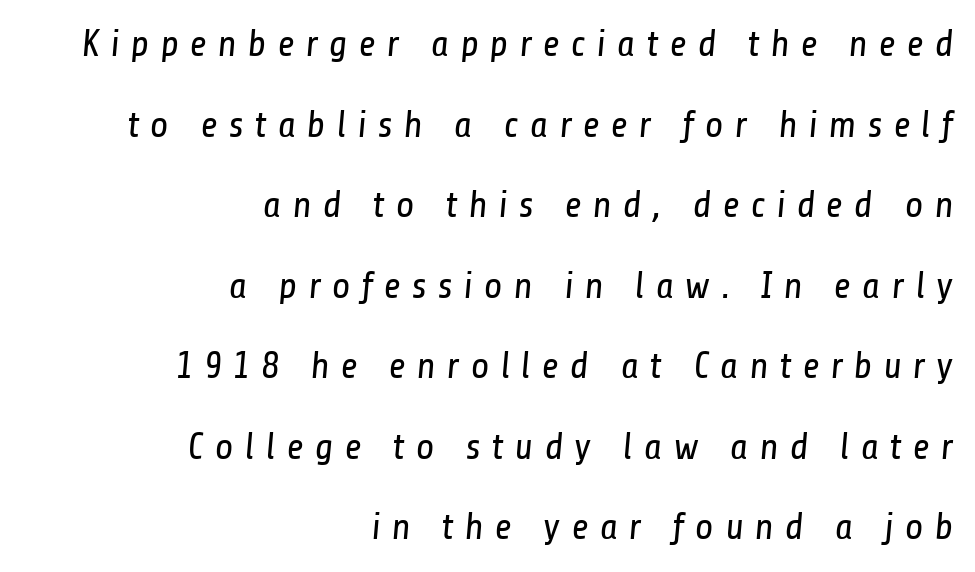
The image shows 38 px regular-weight, condensed sans-serif type; set right-aligned, loose line spacing (2.12x), unusually wide letter spacing (+0.28 em), not underlined; low stroke contrast and a medium x-height.
